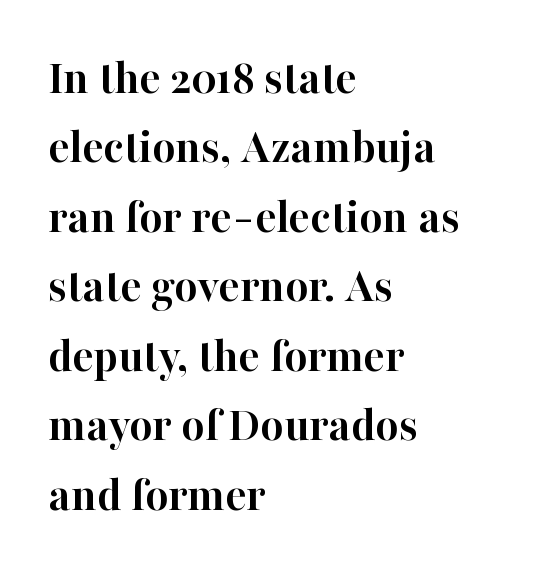
The image shows 50 px semibold serif type, upright; set left-aligned, normal line spacing (1.39x), normal letter spacing, not underlined; high stroke contrast and a medium x-height.
